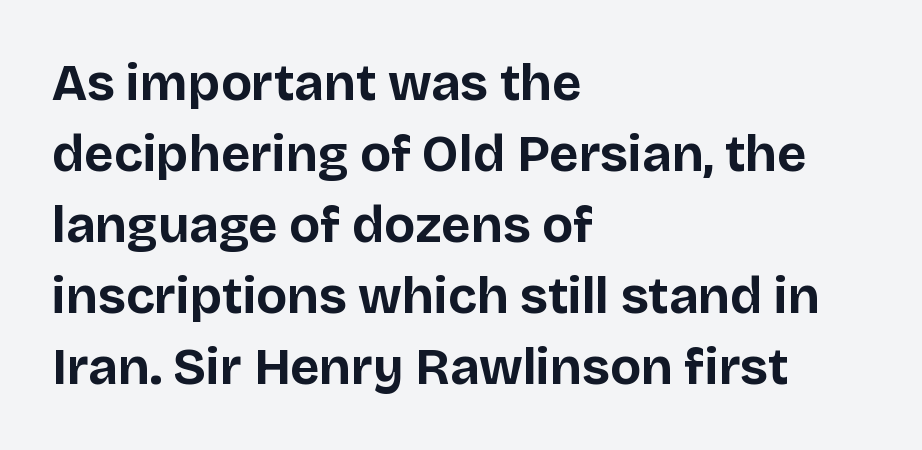
Q: Is the text bold? A: Yes.
Q: Is the text italic (slanted)? A: No, it is upright.
Q: Is the typeface a serif or a sans-serif typeface? A: Sans-serif.
Q: Is the text underlined? A: No.
Q: How is the paragraph aligned? A: Left-aligned.
Q: Is the spacing between letters normal or unusually wide? A: Normal.
Q: Is the spacing between lines tight, normal or loose? A: Normal.
Q: Width (condensed, normal, or wide)? A: Normal.
Q: Stroke contrast? A: Low.
Q: x-height? A: Large.
Q: Monospaced? A: No.
